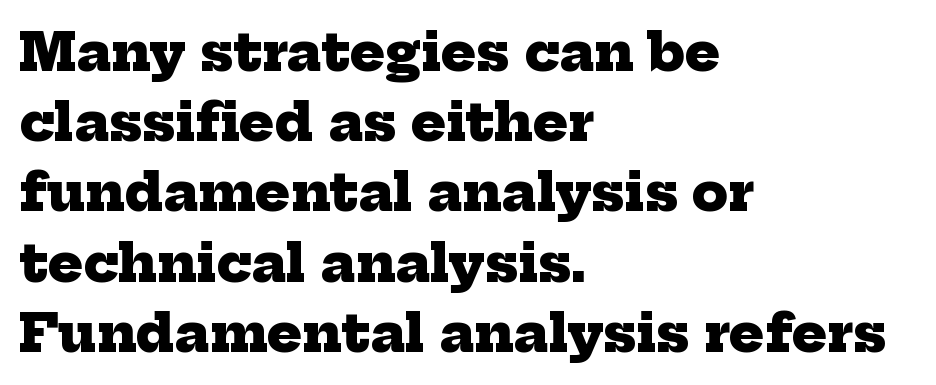
{"serif": "yes", "bold": "yes", "weight": "heavy", "width": "normal", "stroke_contrast": "low", "x_height": "medium", "monospaced": "no", "underline": "no", "align": "left", "line_spacing": "normal", "line_spacing_ratio": 1.35, "letter_spacing": "normal", "letter_spacing_em": 0.0, "glyph_px": 52}
